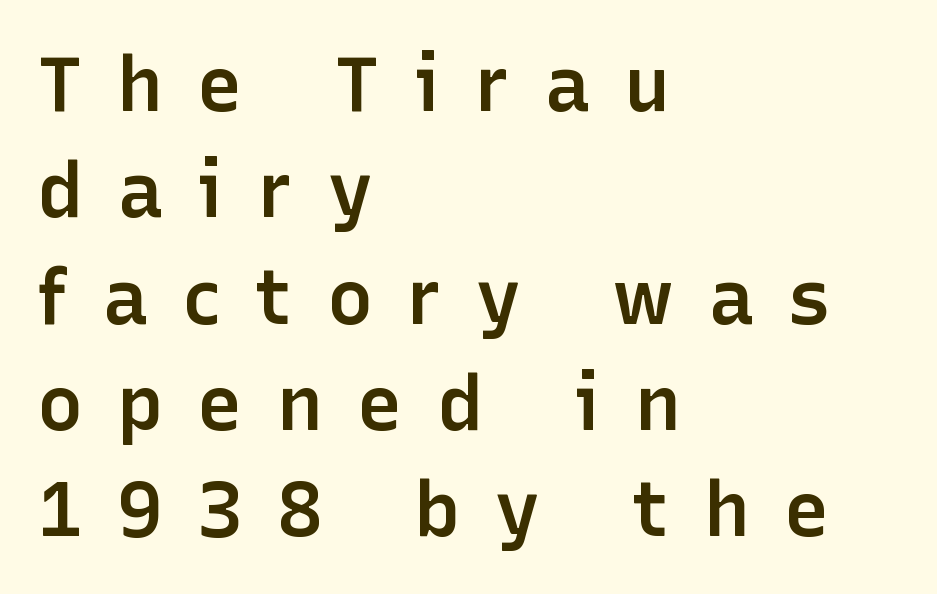
{"serif": "no", "italic": "no", "bold": "semi", "weight": "semibold", "width": "normal", "stroke_contrast": "low", "x_height": "medium", "monospaced": "no", "underline": "no", "align": "left", "line_spacing": "normal", "line_spacing_ratio": 1.38, "letter_spacing": "wide", "letter_spacing_em": 0.44, "glyph_px": 77}
